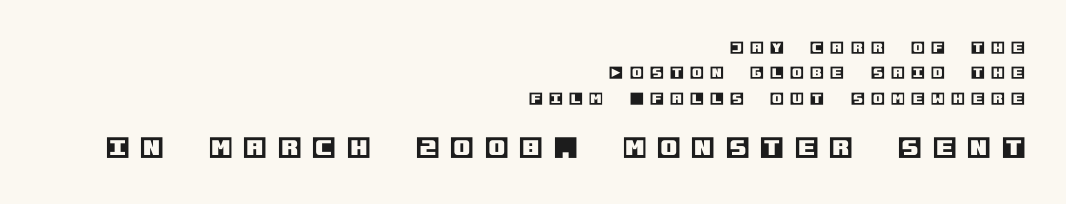
{"italic": "no", "underline": "no", "align": "right", "line_spacing_ratio": 1.81, "letter_spacing": "wide", "letter_spacing_em": 0.46, "larger_block": "second", "size_ratio": 1.71, "glyph_px": 24}
